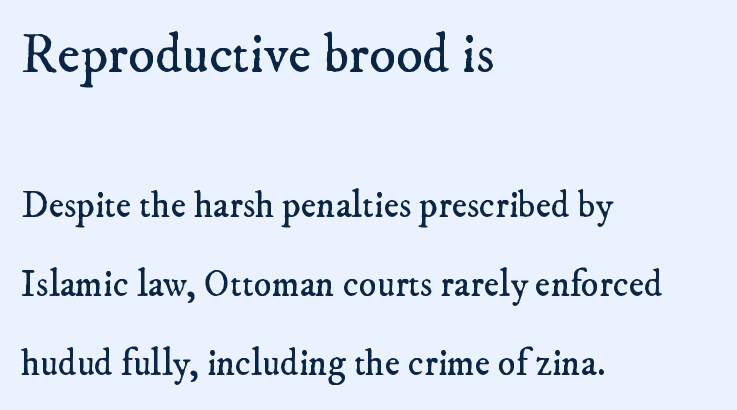
The image shows 55 px regular-weight serif type; set left-aligned, loose line spacing (2.14x), normal letter spacing, not underlined; the first (top) block is 1.49x larger; low stroke contrast and a small x-height.
